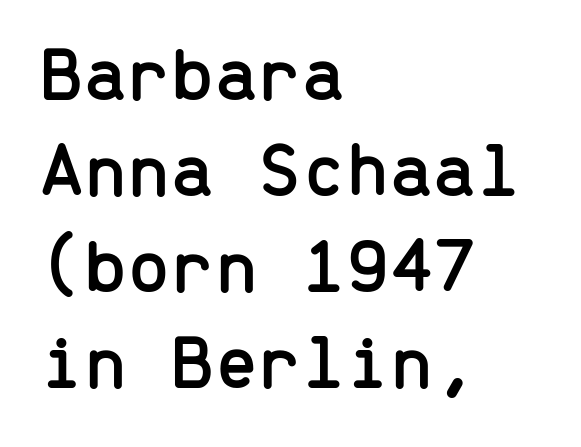
Q: Is the text italic (slanted)? A: No, it is upright.
Q: Is the typeface a serif or a sans-serif typeface? A: Sans-serif.
Q: Is the text underlined? A: No.
Q: How is the paragraph aligned? A: Left-aligned.
Q: Is the spacing between letters normal or unusually wide? A: Normal.
Q: Width (condensed, normal, or wide)? A: Normal.
Q: Stroke contrast? A: Low.
Q: x-height? A: Medium.
Q: Monospaced? A: Yes.
